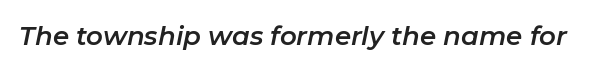
The image shows 26 px text type, italic (leaning right); set normal letter spacing, not underlined.
